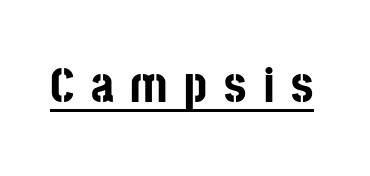
Caption: bold face, heavy strokes. Notice how a bar underscores the lettering throughout. This sample uses expanded letter spacing, leaving extra air between glyphs. Nope, no serifs anywhere on these letters. The passage shown is typed in a proportional face where columns would drift. Characters remain perfectly vertical along every line.
